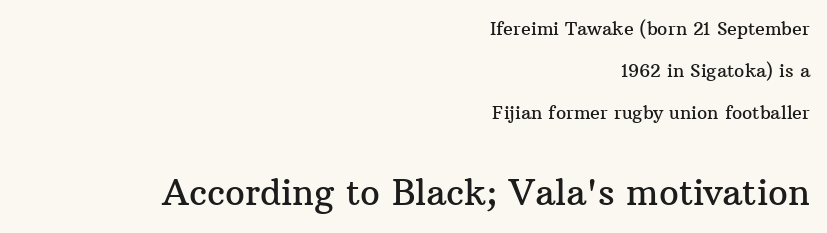
Whoever set this chose breathing room over compactness in the vertical rhythm. This is roman type, the default non-slanted kind. The passage shown is not underscored anywhere. The gaps between neighbouring characters are ordinary and unremarkable. A typesetter would call this proportional, since set widths differ per character.
